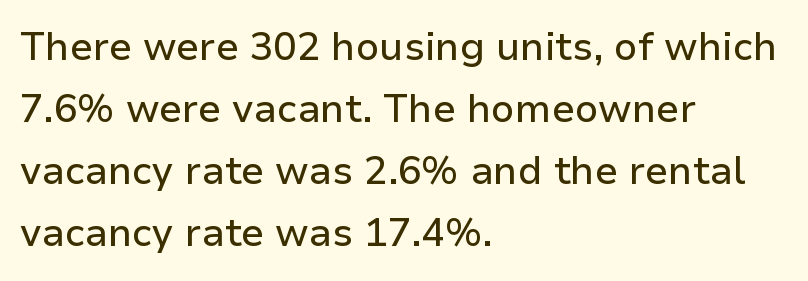
Q: Is the text italic (slanted)? A: No, it is upright.
Q: Is the typeface a serif or a sans-serif typeface? A: Sans-serif.
Q: Is the text underlined? A: No.
Q: How is the paragraph aligned? A: Left-aligned.
Q: Is the spacing between letters normal or unusually wide? A: Normal.
Q: Is the spacing between lines tight, normal or loose? A: Normal.
Q: Width (condensed, normal, or wide)? A: Normal.
Q: Stroke contrast? A: Low.
Q: x-height? A: Medium.
Q: Monospaced? A: No.
